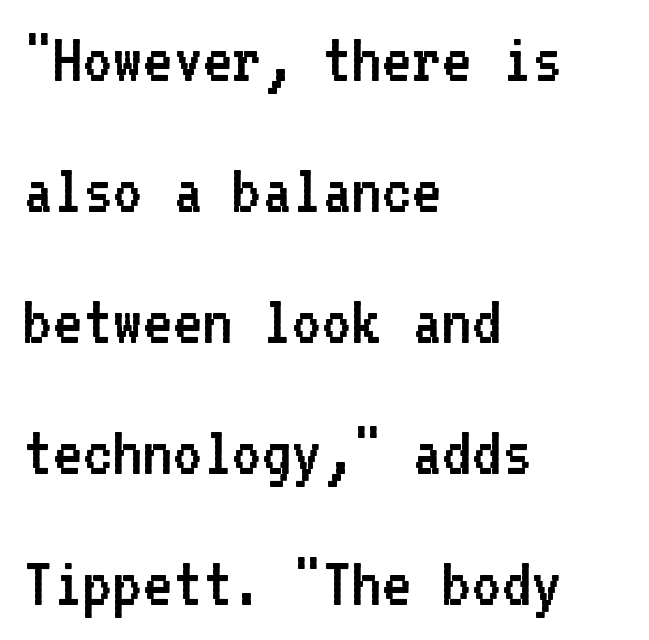
The image shows 72 px regular-weight sans-serif type, upright, monospaced; set left-aligned, line spacing 1.82x, normal letter spacing, not underlined; low stroke contrast and a medium x-height.
